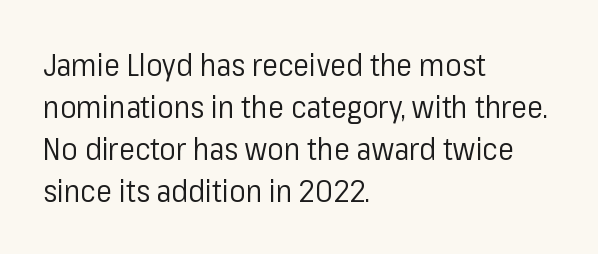
This rendering employs a face without finishing strokes, i.e., a sans-serif. Type without underlining. A typesetter would mark this as roman, not italic. Counters stay open thanks to moderate or lighter strokes. Is this a fixed-width face? No — the glyphs have proportional, varying widths.
